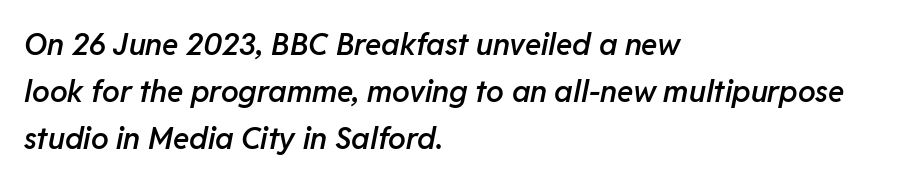
{"italic": "yes", "lean": "right", "slant_degrees": 11, "bold": "semi", "weight": "semibold", "width": "normal", "stroke_contrast": "low", "x_height": "medium", "monospaced": "no", "underline": "no", "align": "left", "line_spacing": "normal", "line_spacing_ratio": 1.57, "letter_spacing": "normal", "letter_spacing_em": 0.0, "glyph_px": 30}
